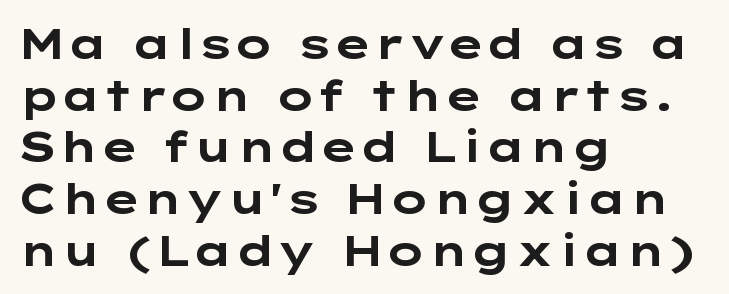
Q: Is the text bold? A: Yes.
Q: Is the text italic (slanted)? A: No, it is upright.
Q: Is the typeface a serif or a sans-serif typeface? A: Sans-serif.
Q: Is the text underlined? A: No.
Q: How is the paragraph aligned? A: Left-aligned.
Q: Is the spacing between letters normal or unusually wide? A: Normal.
Q: Width (condensed, normal, or wide)? A: Wide.
Q: Stroke contrast? A: Low.
Q: x-height? A: Medium.
